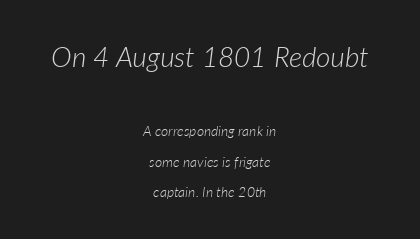
Characters follow at the spacing the type designer built in. The passage shown begins with its larger block and ends with its smaller one. Caption: face not bold, strokes unweighted. The text block is weighted toward neither margin, spreading evenly from the middle. Does the lettering tilt? It does — this is italic. No word sits above an underline.
